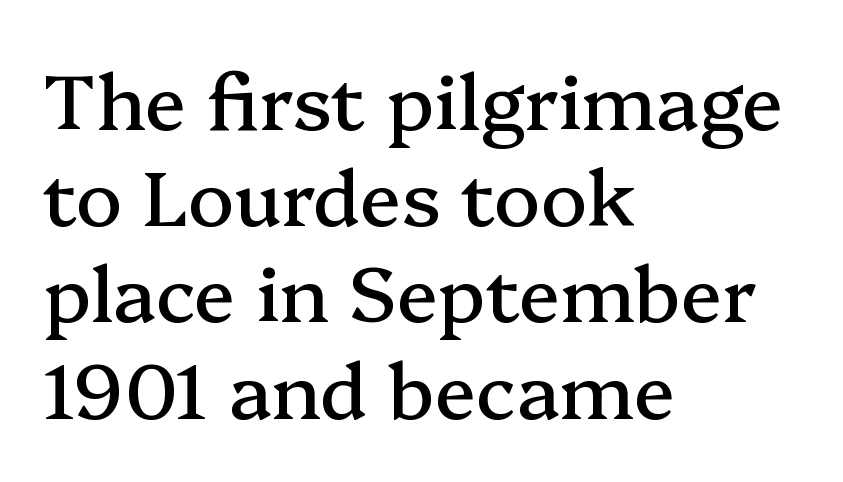
{"serif": "yes", "italic": "no", "width": "normal", "stroke_contrast": "medium", "x_height": "medium", "monospaced": "no", "underline": "no", "align": "left", "line_spacing": "normal", "line_spacing_ratio": 1.25, "letter_spacing": "normal", "letter_spacing_em": 0.0, "glyph_px": 77}
